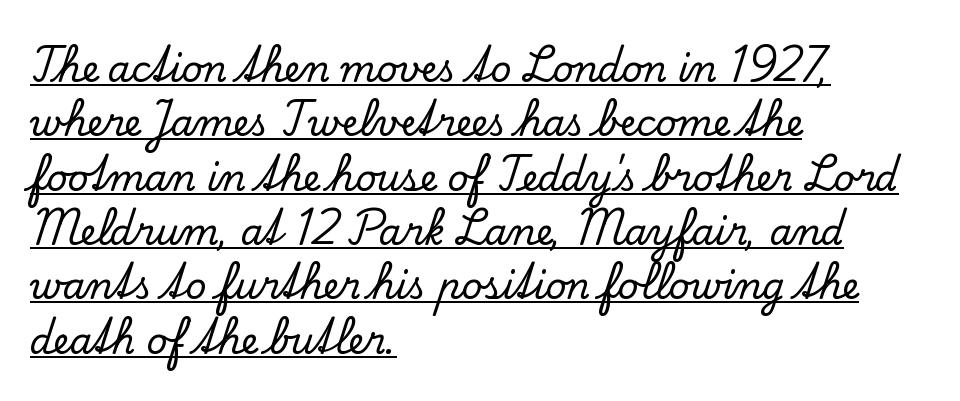
{"serif": "yes", "width": "normal", "stroke_contrast": "low", "x_height": "small", "monospaced": "no", "underline": "yes", "align": "left", "line_spacing": "normal", "line_spacing_ratio": 1.51, "letter_spacing": "normal", "letter_spacing_em": 0.0, "glyph_px": 36}
